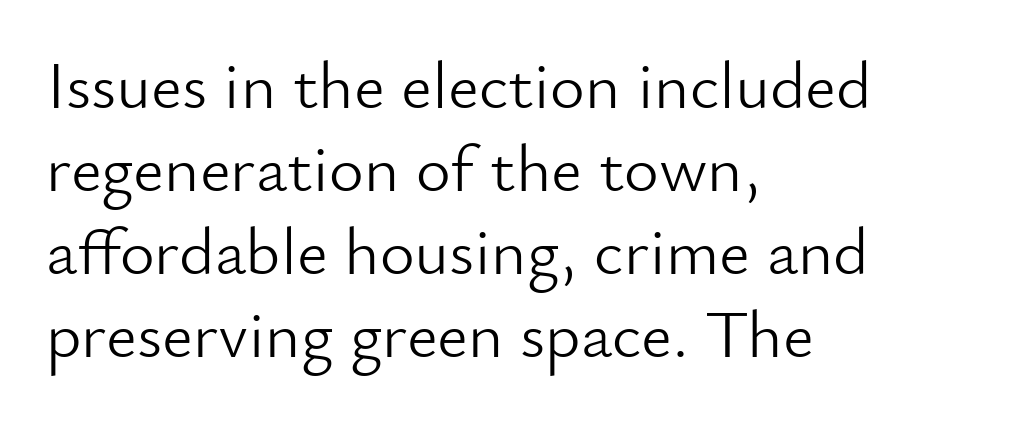
The image shows 67 px light sans-serif type, upright; set left-aligned, line spacing 1.24x, normal letter spacing, not underlined; low stroke contrast and a small x-height.
